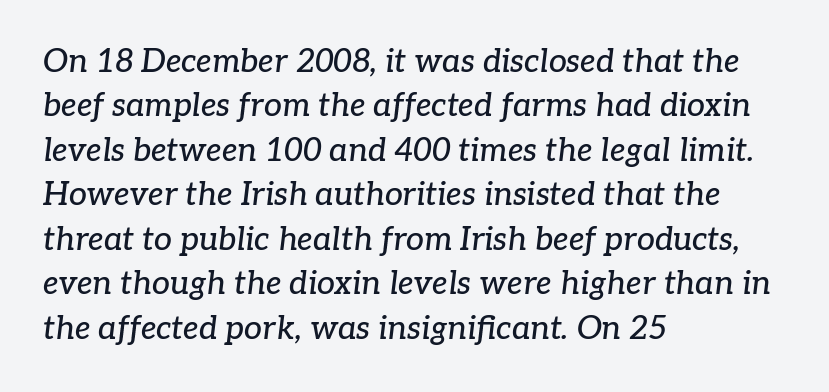
A typesetter would call this proportional, since set widths differ per character. In terms of letterspacing, this is plain default setting. If you drew a line through each stem, it would be angled. In terms of leading, this rendering sits right in the middle. Compared with a centered layout, this one pins lines to the left instead. Each row of text sits above clean, open space.
